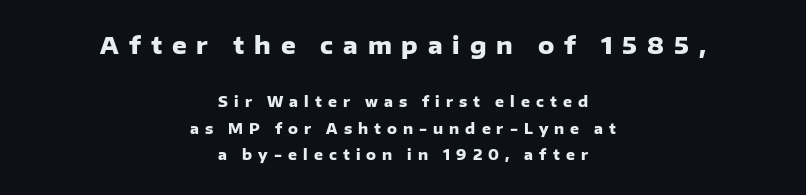
The image shows 23 px bold type, upright; set centered, loose line spacing (1.9x), unusually wide letter spacing (+0.43 em), not underlined; the first (top) block is 1.64x larger.
